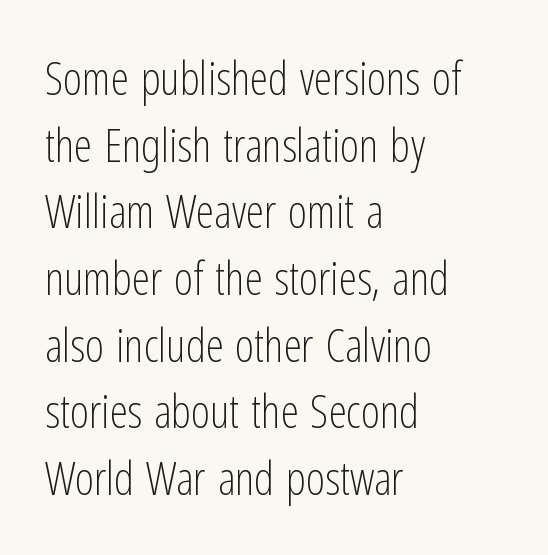
Q: Is the text bold? A: No.
Q: Is the text italic (slanted)? A: No, it is upright.
Q: Is the typeface a serif or a sans-serif typeface? A: Sans-serif.
Q: Is the text underlined? A: No.
Q: How is the paragraph aligned? A: Left-aligned.
Q: Is the spacing between letters normal or unusually wide? A: Normal.
Q: Is the spacing between lines tight, normal or loose? A: Normal.
Q: Width (condensed, normal, or wide)? A: Condensed.
Q: Stroke contrast? A: Low.
Q: x-height? A: Medium.
Q: Monospaced? A: No.
